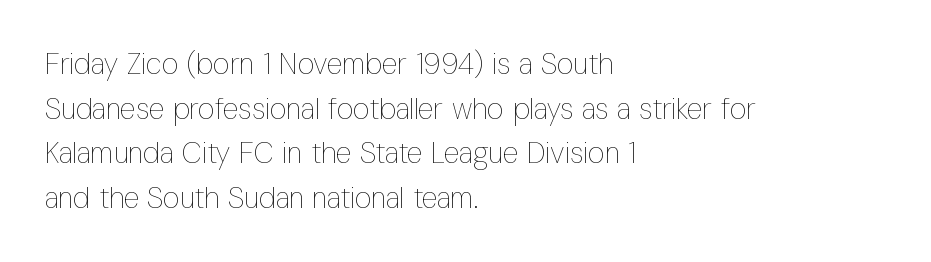
{"italic": "no", "bold": "no", "weight": "thin", "width": "condensed", "stroke_contrast": "low", "x_height": "medium", "monospaced": "no", "underline": "no", "align": "left", "line_spacing": "normal", "line_spacing_ratio": 1.54, "letter_spacing": "normal", "letter_spacing_em": 0.0, "glyph_px": 29}
